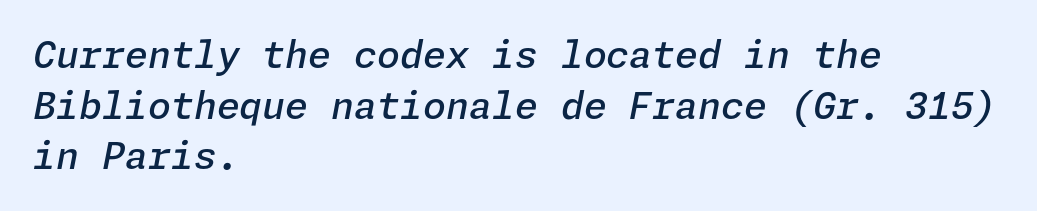
The image shows 37 px semibold type, italic (leaning right); set left-aligned, normal line spacing (1.37x), normal letter spacing, not underlined; low stroke contrast and a medium x-height.
